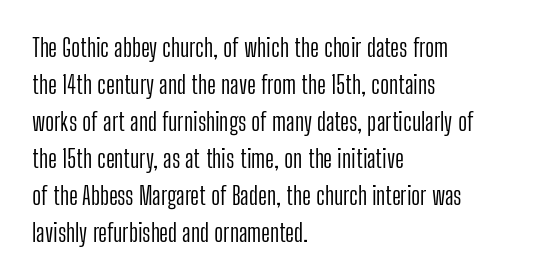
The image shows 25 px text type, upright; set left-aligned, normal line spacing (1.48x), normal letter spacing, not underlined.
